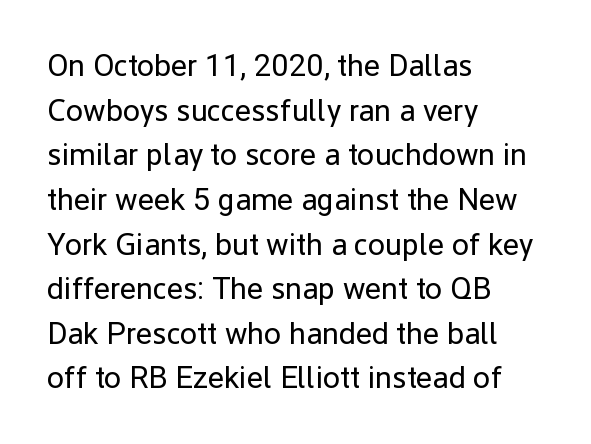
The image shows 31 px regular-weight sans-serif type, upright; set left-aligned, normal line spacing (1.44x), normal letter spacing, not underlined; low stroke contrast and a medium x-height.
